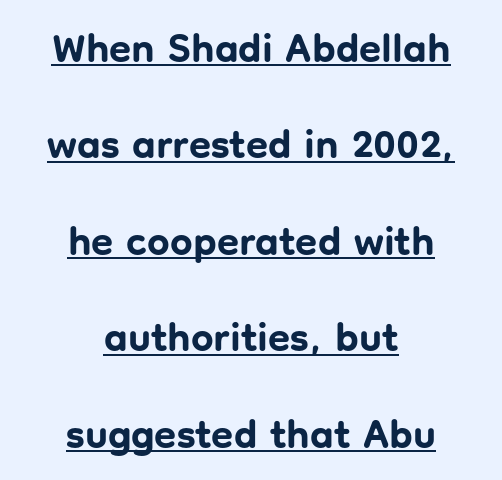
Q: Is the text bold? A: Yes.
Q: Is the text italic (slanted)? A: No, it is upright.
Q: Is the typeface a serif or a sans-serif typeface? A: Sans-serif.
Q: Is the text underlined? A: Yes.
Q: How is the paragraph aligned? A: Centered.
Q: Is the spacing between letters normal or unusually wide? A: Normal.
Q: Is the spacing between lines tight, normal or loose? A: Loose.
Q: Width (condensed, normal, or wide)? A: Normal.
Q: Stroke contrast? A: Low.
Q: x-height? A: Medium.
Q: Monospaced? A: No.
